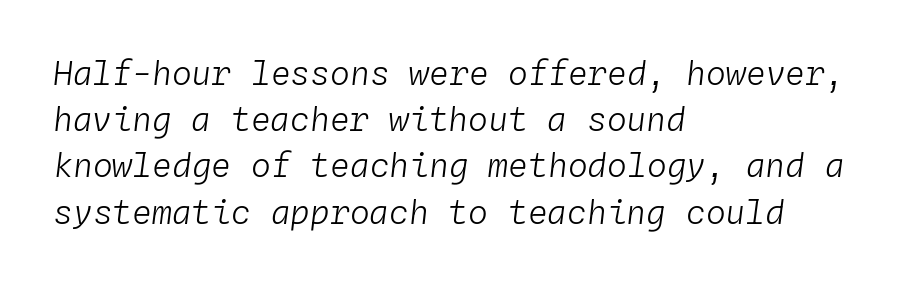
The font's italic variant was chosen for this text. No extra ink here — the face is not bold. Every row of glyphs begins at an identical x-position on the left. What stands out about the letter spacing? Nothing — it is the standard amount.
